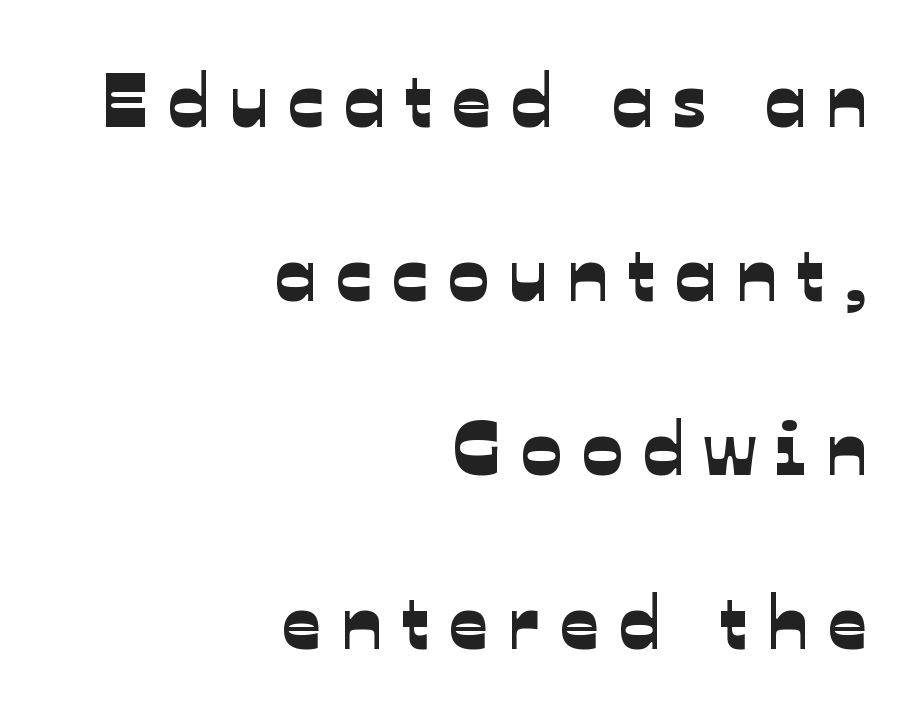
Q: Is the typeface a serif or a sans-serif typeface? A: Sans-serif.
Q: Is the text underlined? A: No.
Q: How is the paragraph aligned? A: Right-aligned.
Q: Is the spacing between letters normal or unusually wide? A: Unusually wide.
Q: Is the spacing between lines tight, normal or loose? A: Loose.
Q: Width (condensed, normal, or wide)? A: Normal.
Q: Stroke contrast? A: Low.
Q: x-height? A: Medium.
Q: Monospaced? A: No.
